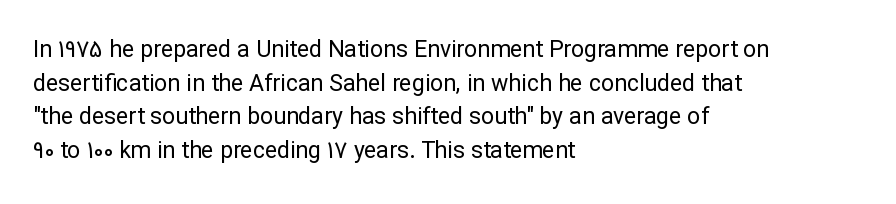
Q: Is the text bold? A: No.
Q: Is the text italic (slanted)? A: No, it is upright.
Q: Is the text underlined? A: No.
Q: How is the paragraph aligned? A: Left-aligned.
Q: Is the spacing between letters normal or unusually wide? A: Normal.
Q: Is the spacing between lines tight, normal or loose? A: Normal.
